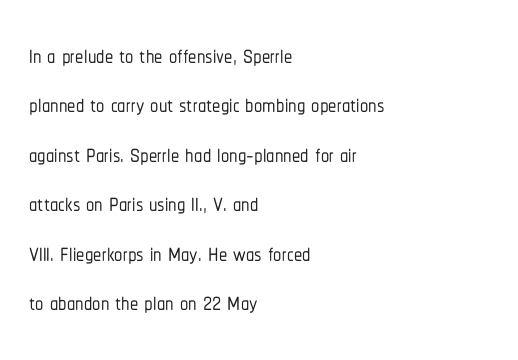
The image shows 33 px condensed sans-serif type, upright; set left-aligned, normal line spacing (1.5x), normal letter spacing, not underlined; low stroke contrast and a medium x-height.
